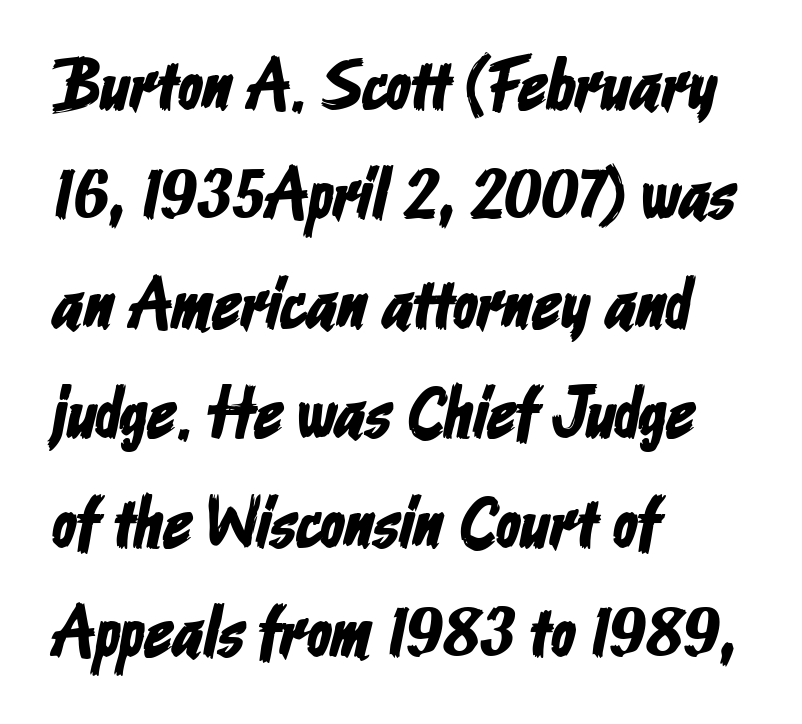
The image shows 72 px condensed sans-serif type; set left-aligned, normal line spacing (1.52x), normal letter spacing, not underlined; low stroke contrast and a medium x-height.
